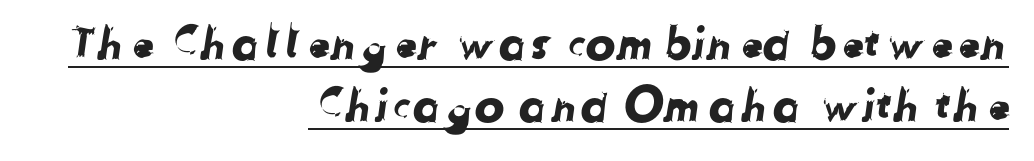
The image shows 45 px sans-serif type; set right-aligned, normal line spacing (1.38x), normal letter spacing, underlined; low stroke contrast and a medium x-height.
